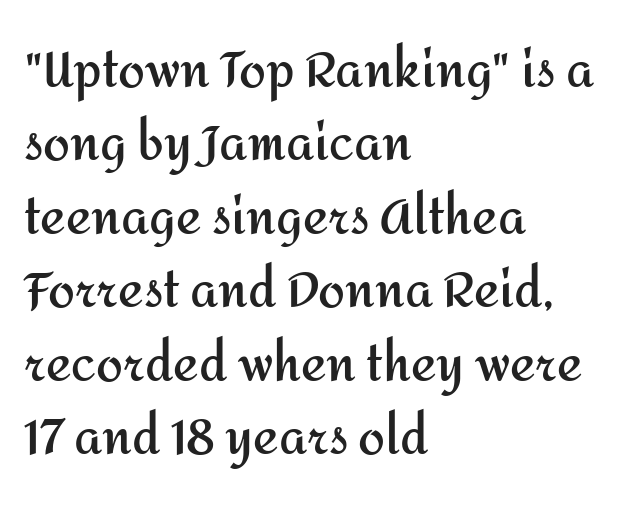
Q: Is the text bold? A: Yes.
Q: Is the text italic (slanted)? A: No, it is upright.
Q: Is the typeface a serif or a sans-serif typeface? A: Sans-serif.
Q: Is the text underlined? A: No.
Q: How is the paragraph aligned? A: Left-aligned.
Q: Is the spacing between letters normal or unusually wide? A: Normal.
Q: Is the spacing between lines tight, normal or loose? A: Normal.
Q: Width (condensed, normal, or wide)? A: Normal.
Q: Stroke contrast? A: Medium.
Q: x-height? A: Medium.
Q: Monospaced? A: No.
